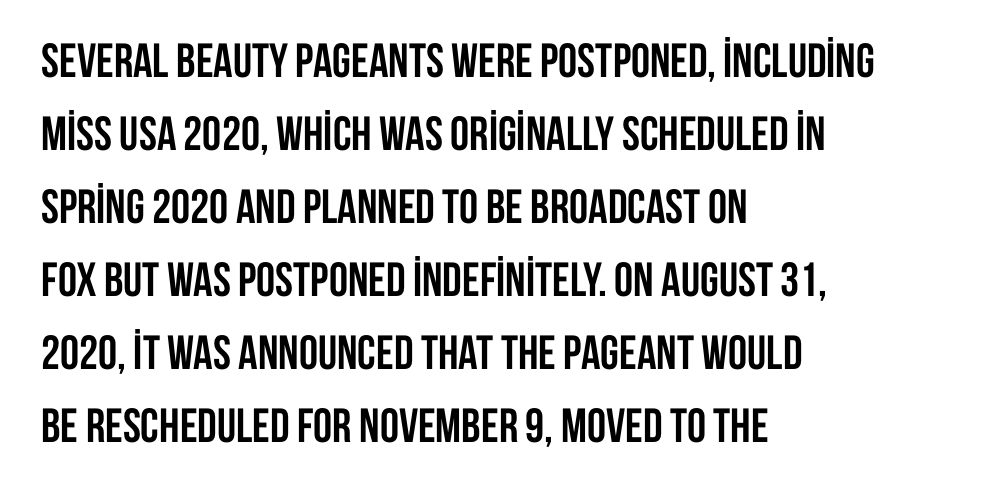
The image shows 48 px semibold, condensed sans-serif type, upright; set left-aligned, normal line spacing (1.52x), normal letter spacing, not underlined; low stroke contrast and a large x-height.
